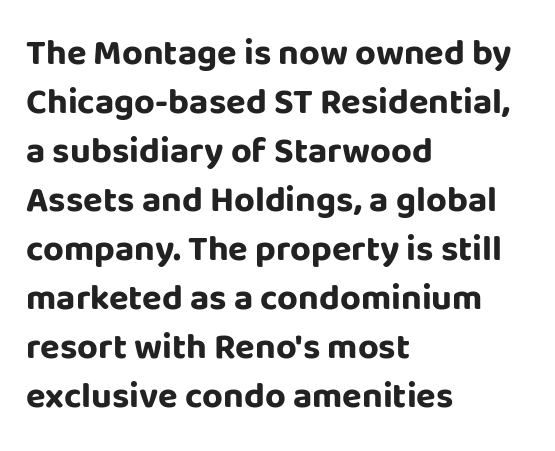
{"serif": "no", "italic": "no", "bold": "yes", "weight": "bold", "width": "normal", "stroke_contrast": "low", "x_height": "large", "monospaced": "no", "underline": "no", "align": "left", "line_spacing": "normal", "line_spacing_ratio": 1.36, "letter_spacing": "normal", "letter_spacing_em": 0.0, "glyph_px": 36}
